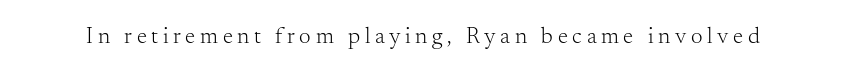
Q: Is the text bold? A: No.
Q: Is the text italic (slanted)? A: No, it is upright.
Q: Is the text underlined? A: No.
Q: Is the spacing between letters normal or unusually wide? A: Unusually wide.
